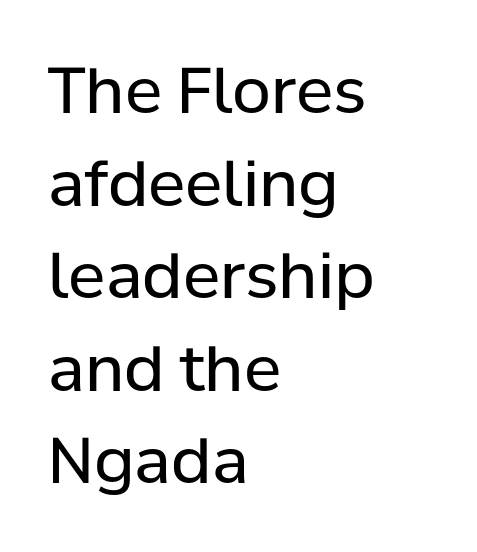
The horizontal fit of the characters is conventional and even. A classic flush-left, rag-right setting is used for this passage. Words float on clear page, feet unadorned. Ascenders rise straight up at ninety degrees.
